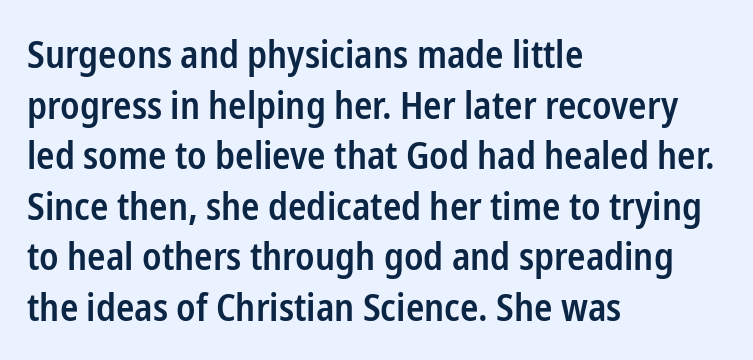
Check under the words: just untouched page. Alignment: flush left. Observe the absence of serifs on each vertical stroke in this sample. A typesetter would call this zero additional tracking. Set as a demibold, roughly 600 on the weight scale.
